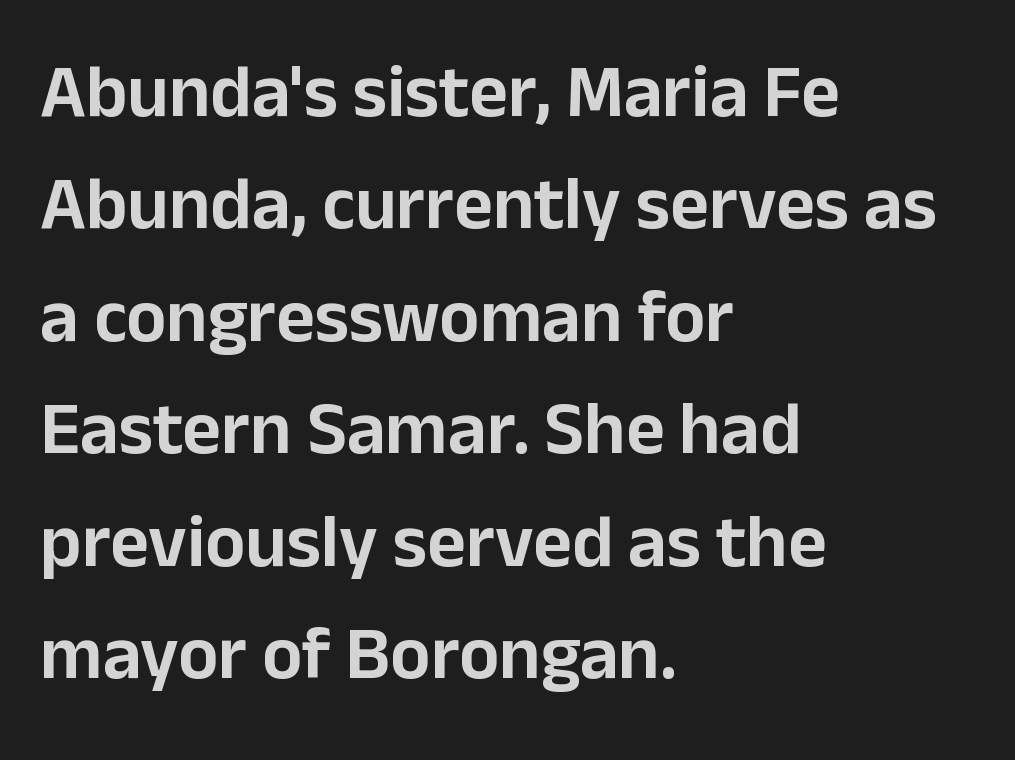
Spacing between characters is what you'd get straight out of the box. Descenders are the only things crossing below the line. The paragraph shown leans on its left margin. Characters remain perfectly vertical along every line. Line spacing here is normal.
